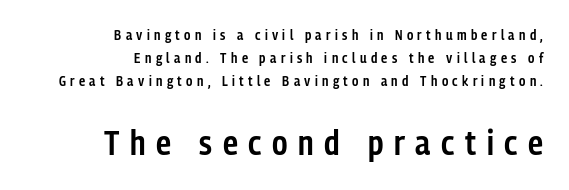
Q: Is the text bold? A: Semi-bold.
Q: Is the text italic (slanted)? A: No, it is upright.
Q: Is the typeface a serif or a sans-serif typeface? A: Sans-serif.
Q: Is the text underlined? A: No.
Q: How is the paragraph aligned? A: Right-aligned.
Q: Is the spacing between letters normal or unusually wide? A: Unusually wide.
Q: Is the spacing between lines tight, normal or loose? A: Normal.
Q: Which block of text is set in a larger size, the first (top) or the second (bottom)? A: The second (bottom) one.
Q: Width (condensed, normal, or wide)? A: Condensed.
Q: Stroke contrast? A: Low.
Q: x-height? A: Medium.
Q: Monospaced? A: No.
